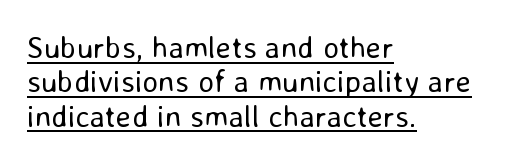
{"serif": "no", "italic": "no", "bold": "no", "weight": "regular", "width": "normal", "stroke_contrast": "low", "x_height": "medium", "monospaced": "no", "underline": "yes", "align": "left", "line_spacing": "tight", "line_spacing_ratio": 1.11, "letter_spacing": "normal", "letter_spacing_em": 0.0, "glyph_px": 31}
